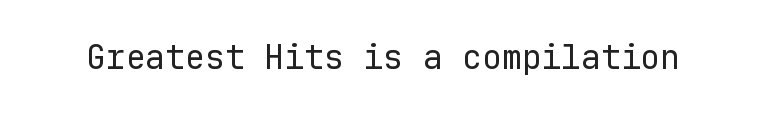
When letters stand straight like this, we call the style roman or upright. Examine the stroke ends and you'll find no serifs. No extra tracking has been applied to these lines. Ink coverage per letter is moderate at most. Think of a typewriter: that constant character pitch is what you see here.
